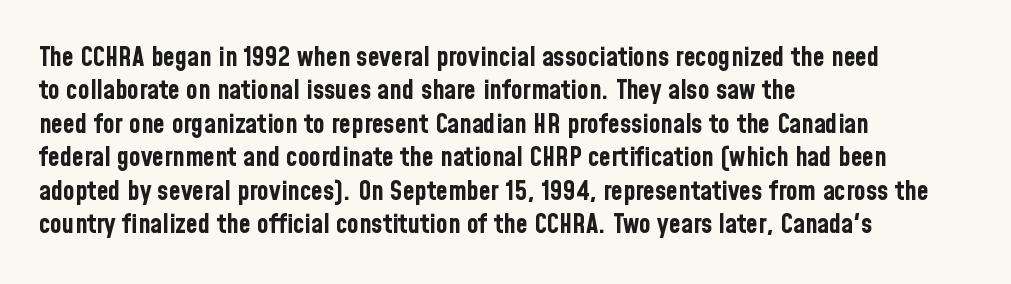
There is no visible air inserted between adjacent glyphs. Compared with a centered layout, this one pins lines to the left instead. The strokes are fattened all the way to bold. A typesetter would mark this as roman, not italic. The words here are not underlined.
